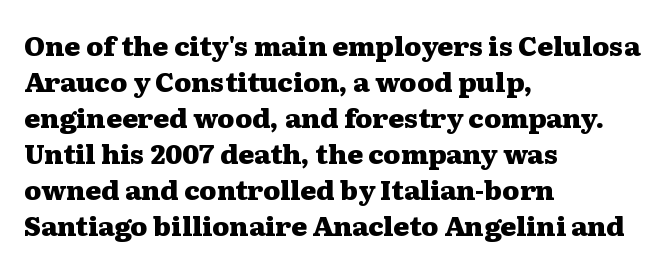
The image shows 27 px bold type, upright; set left-aligned, normal line spacing (1.33x), normal letter spacing, not underlined.
